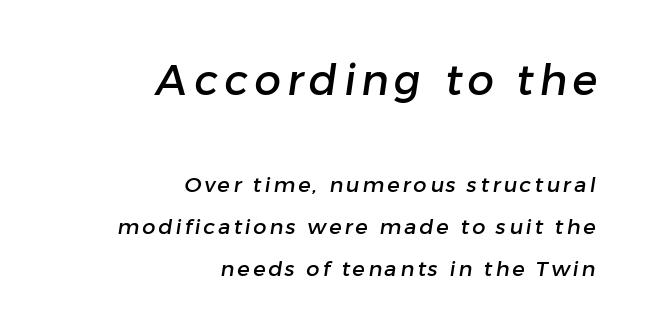
{"serif": "no", "width": "normal", "stroke_contrast": "low", "x_height": "medium", "monospaced": "no", "underline": "no", "align": "right", "line_spacing": "loose", "line_spacing_ratio": 1.99, "larger_block": "first", "size_ratio": 2.0, "glyph_px": 42}
